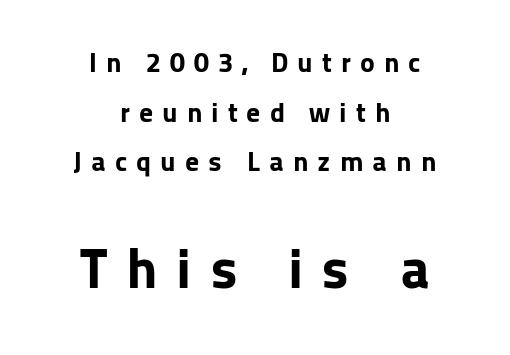
{"serif": "no", "italic": "no", "bold": "yes", "weight": "bold", "width": "normal", "stroke_contrast": "low", "x_height": "medium", "monospaced": "no", "underline": "no", "align": "center", "line_spacing_ratio": 1.77, "letter_spacing": "wide", "letter_spacing_em": 0.32, "larger_block": "second", "size_ratio": 2.04, "glyph_px": 57}
